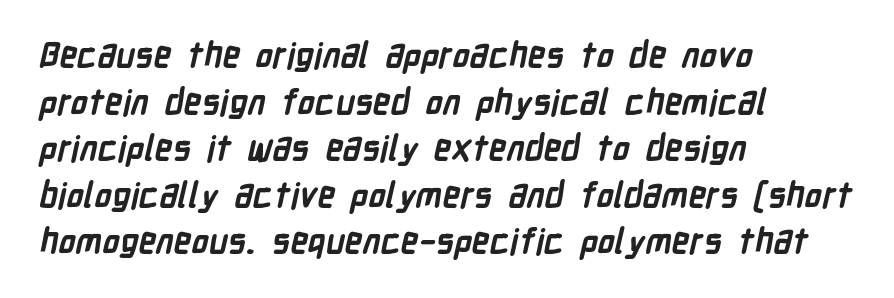
Q: Is the text bold? A: Yes.
Q: Is the typeface a serif or a sans-serif typeface? A: Sans-serif.
Q: Is the text underlined? A: No.
Q: How is the paragraph aligned? A: Left-aligned.
Q: Is the spacing between letters normal or unusually wide? A: Normal.
Q: Is the spacing between lines tight, normal or loose? A: Normal.
Q: Width (condensed, normal, or wide)? A: Condensed.
Q: Stroke contrast? A: Low.
Q: x-height? A: Medium.
Q: Monospaced? A: No.
